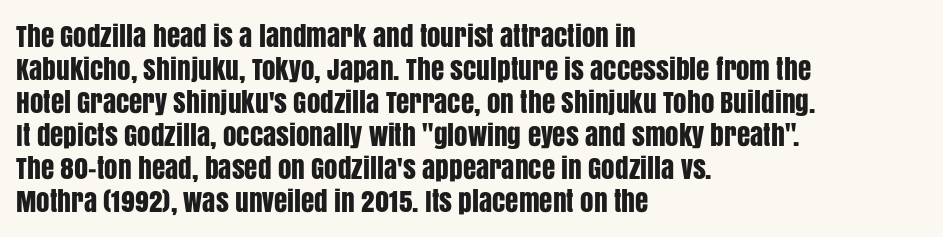
The image shows 27 px text type, upright; set left-aligned, line spacing 1.22x, normal letter spacing, not underlined.
